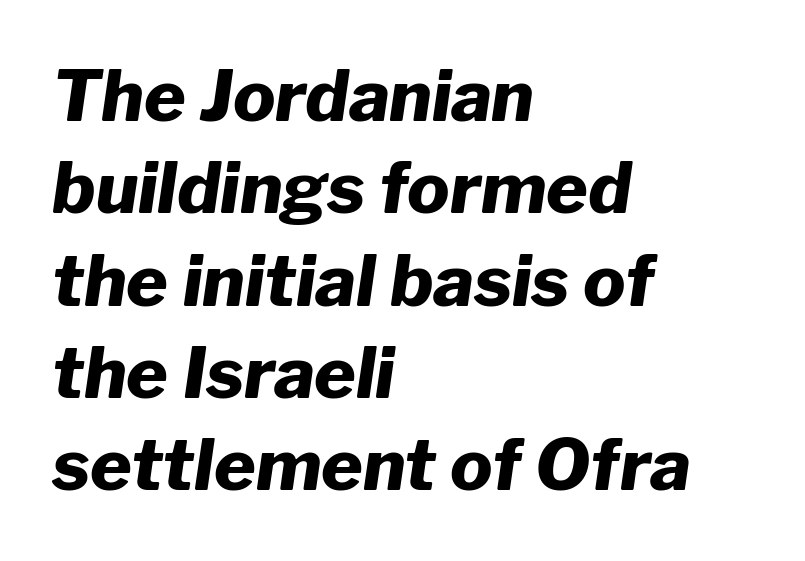
{"italic": "yes", "lean": "right", "slant_degrees": 8, "bold": "yes", "weight": "heavy", "width": "normal", "stroke_contrast": "low", "x_height": "medium", "monospaced": "no", "underline": "no", "align": "left", "line_spacing": "normal", "line_spacing_ratio": 1.3, "letter_spacing": "normal", "letter_spacing_em": 0.0, "glyph_px": 71}
